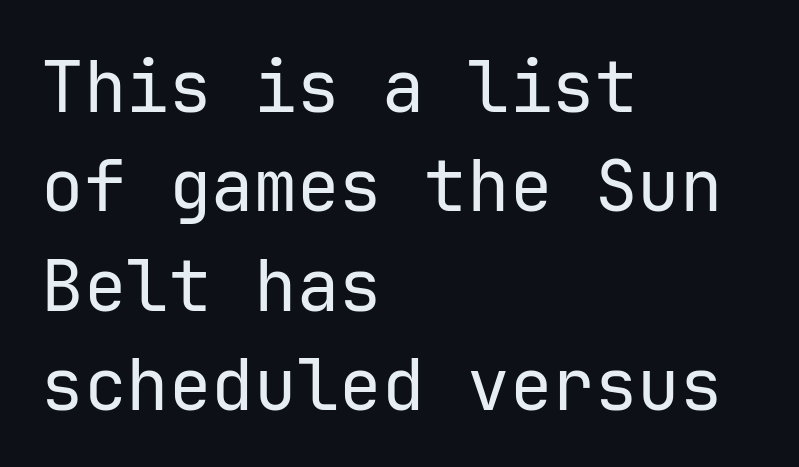
{"serif": "no", "italic": "no", "bold": "no", "weight": "regular", "width": "normal", "stroke_contrast": "low", "x_height": "medium", "monospaced": "yes", "underline": "no", "align": "left", "line_spacing": "normal", "line_spacing_ratio": 1.4, "letter_spacing": "normal", "letter_spacing_em": 0.0, "glyph_px": 71}
